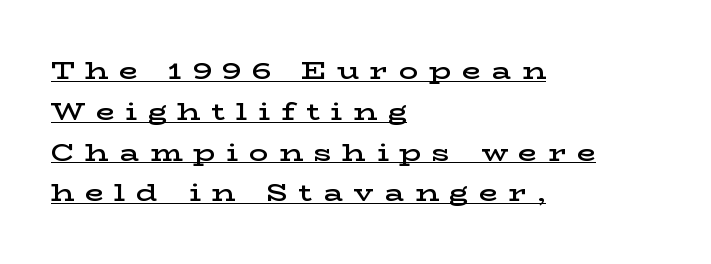
The image shows 24 px text type, upright; set left-aligned, normal line spacing (1.7x), unusually wide letter spacing (+0.45 em), underlined.
